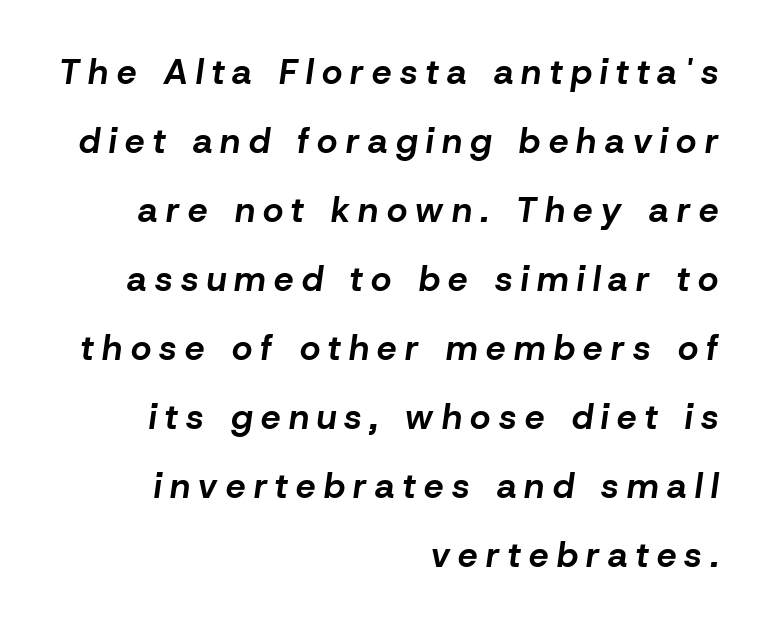
{"italic": "yes", "lean": "right", "slant_degrees": 8, "bold": "yes", "weight": "bold", "width": "normal", "stroke_contrast": "low", "x_height": "medium", "monospaced": "no", "underline": "no", "align": "right", "line_spacing": "loose", "line_spacing_ratio": 1.97, "letter_spacing": "wide", "letter_spacing_em": 0.24, "glyph_px": 35}
